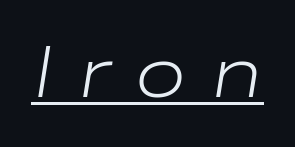
{"italic": "yes", "lean": "right", "slant_degrees": 9, "bold": "no", "weight": "light", "width": "wide", "stroke_contrast": "low", "x_height": "medium", "monospaced": "no", "underline": "yes", "letter_spacing": "wide", "letter_spacing_em": 0.31, "glyph_px": 72}
